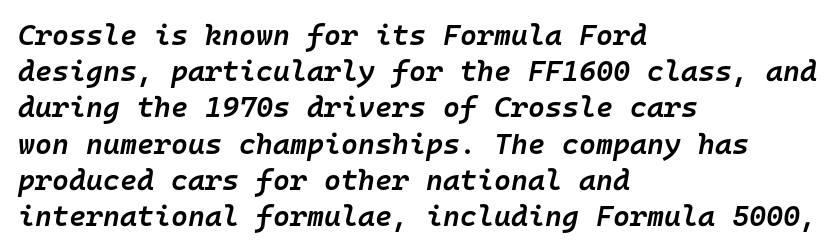
Stroke thickness is moderately raised; the sample reads as semibold. Nothing unusual about the tracking: characters are spaced as the font intends. Descender tails drop into unmarked territory. Line spacing here is normal.
